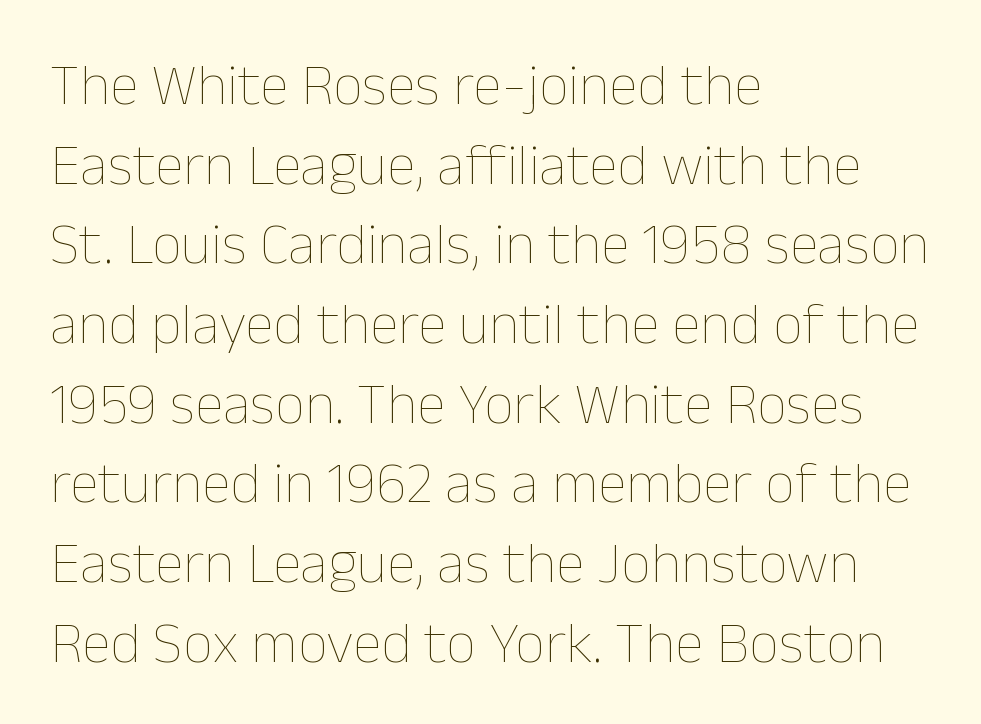
Q: Is the text bold? A: No.
Q: Is the text italic (slanted)? A: No, it is upright.
Q: Is the text underlined? A: No.
Q: How is the paragraph aligned? A: Left-aligned.
Q: Is the spacing between letters normal or unusually wide? A: Normal.
Q: Is the spacing between lines tight, normal or loose? A: Normal.
Q: Width (condensed, normal, or wide)? A: Normal.
Q: Stroke contrast? A: Low.
Q: x-height? A: Medium.
Q: Monospaced? A: No.
